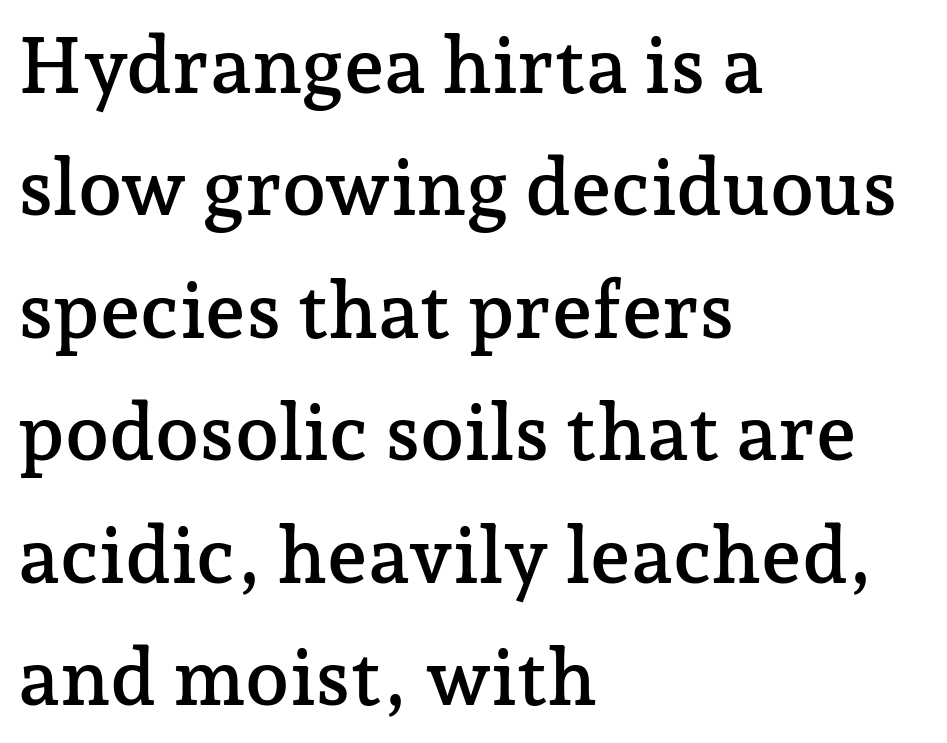
Q: Is the text italic (slanted)? A: No, it is upright.
Q: Is the typeface a serif or a sans-serif typeface? A: Serif.
Q: Is the text underlined? A: No.
Q: How is the paragraph aligned? A: Left-aligned.
Q: Is the spacing between letters normal or unusually wide? A: Normal.
Q: Is the spacing between lines tight, normal or loose? A: Normal.
Q: Width (condensed, normal, or wide)? A: Normal.
Q: Stroke contrast? A: Low.
Q: x-height? A: Medium.
Q: Monospaced? A: No.
